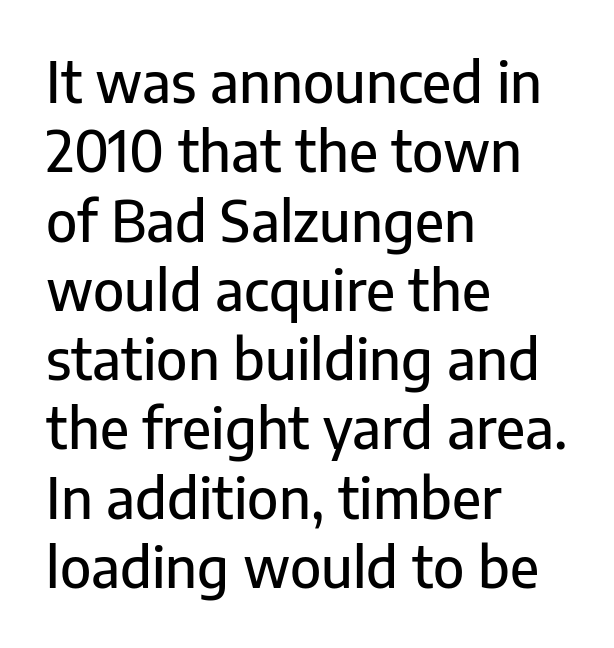
The image shows 55 px sans-serif type, upright; set left-aligned, normal line spacing (1.26x), normal letter spacing, not underlined; low stroke contrast and a medium x-height.
